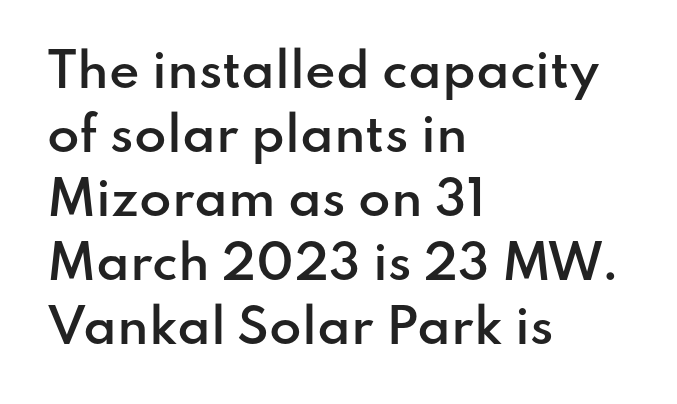
The image shows 47 px semibold sans-serif type, upright; set left-aligned, normal line spacing (1.36x), normal letter spacing, not underlined; low stroke contrast and a small x-height.
